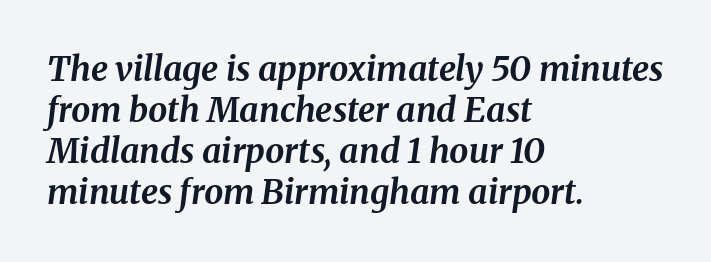
Q: Is the text bold? A: Yes.
Q: Is the text italic (slanted)? A: Yes, it leans right by about 8 degrees.
Q: Is the text underlined? A: No.
Q: How is the paragraph aligned? A: Left-aligned.
Q: Is the spacing between letters normal or unusually wide? A: Normal.
Q: Width (condensed, normal, or wide)? A: Normal.
Q: Stroke contrast? A: Medium.
Q: x-height? A: Medium.
Q: Monospaced? A: No.
